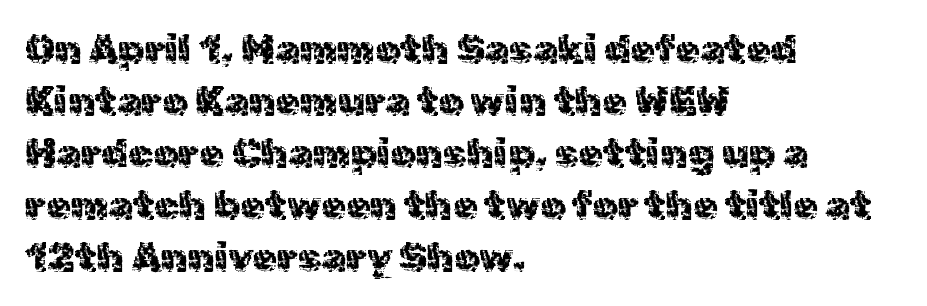
Normally led — the rows are evenly, conventionally spaced. These lines are composed in type without serifs. The strokes carry an ordinary text weight at most. Any mark beneath the type? The region is blank. The font's upright variant was chosen for this text.
